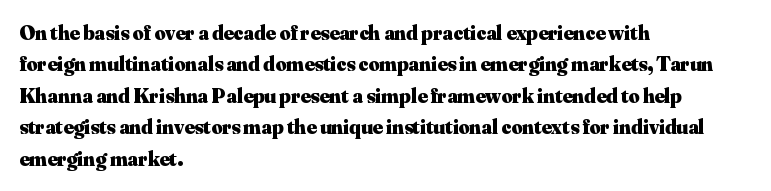
{"italic": "no", "bold": "yes", "underline": "no", "align": "left", "line_spacing": "normal", "line_spacing_ratio": 1.5, "letter_spacing": "normal", "letter_spacing_em": 0.0, "glyph_px": 21}
